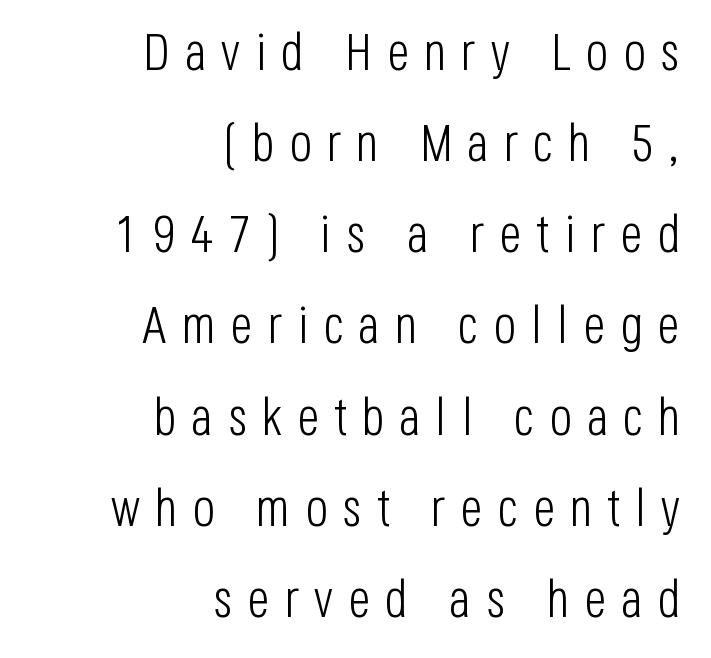
Here the designer chose a conventional face with non-uniform glyph widths. Clear beneath every line of the passage. This sample uses an upright cut, with every glyph sitting square on the baseline. Heaviness? Minimal to ordinary, like unemphasized prose. These lines stack with their right ends in a neat column. Students, note that the glyphs here are deliberately spaced far apart.
